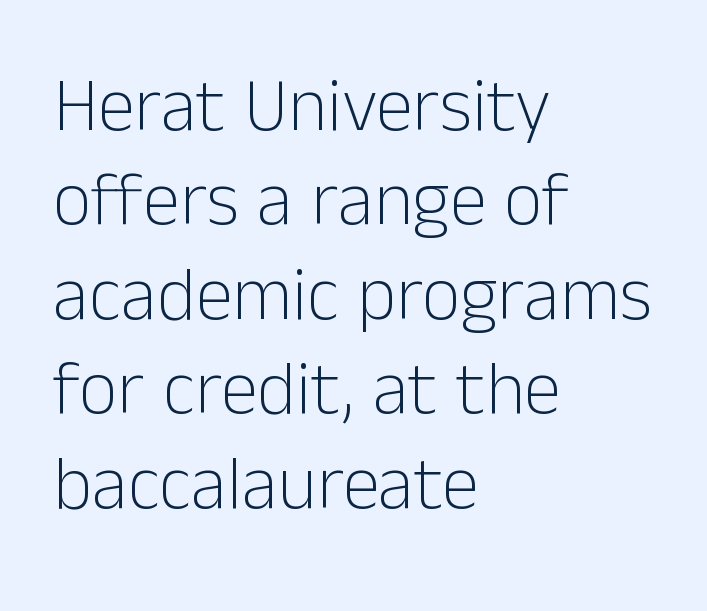
{"serif": "no", "italic": "no", "bold": "no", "weight": "light", "width": "normal", "stroke_contrast": "low", "x_height": "medium", "monospaced": "no", "underline": "no", "align": "left", "line_spacing": "normal", "line_spacing_ratio": 1.26, "letter_spacing": "normal", "letter_spacing_em": 0.0, "glyph_px": 75}
